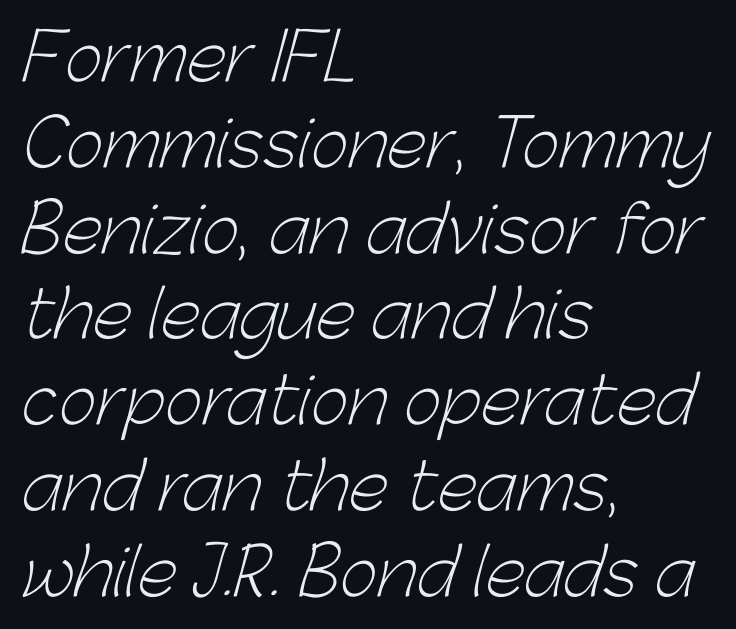
{"serif": "no", "bold": "no", "weight": "light", "width": "normal", "stroke_contrast": "low", "x_height": "medium", "monospaced": "no", "underline": "no", "align": "left", "line_spacing": "normal", "line_spacing_ratio": 1.32, "letter_spacing": "normal", "letter_spacing_em": 0.0, "glyph_px": 65}
